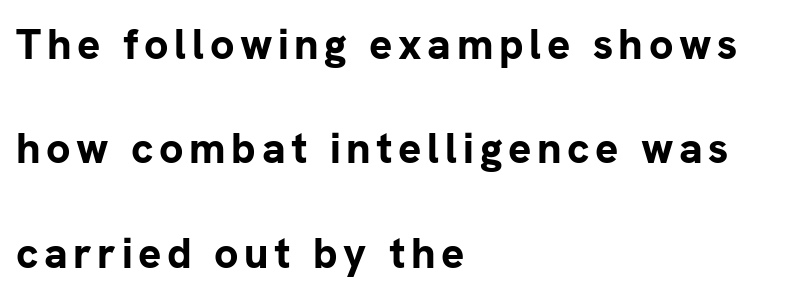
Q: Is the text bold? A: Yes.
Q: Is the text italic (slanted)? A: No, it is upright.
Q: Is the typeface a serif or a sans-serif typeface? A: Sans-serif.
Q: Is the text underlined? A: No.
Q: How is the paragraph aligned? A: Left-aligned.
Q: Is the spacing between lines tight, normal or loose? A: Loose.
Q: Width (condensed, normal, or wide)? A: Normal.
Q: Stroke contrast? A: Low.
Q: x-height? A: Medium.
Q: Monospaced? A: No.
